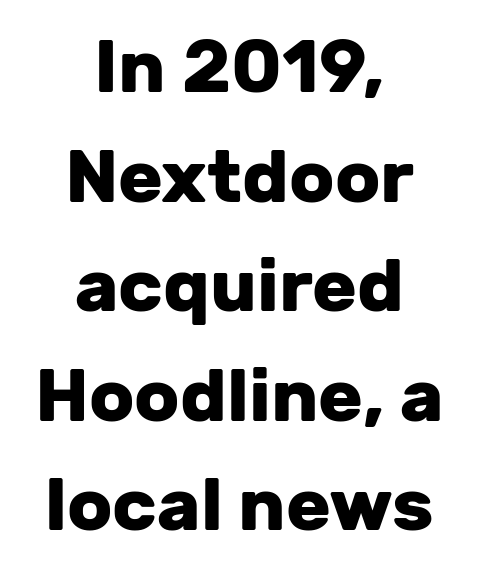
Q: Is the text bold? A: Yes.
Q: Is the text italic (slanted)? A: No, it is upright.
Q: Is the typeface a serif or a sans-serif typeface? A: Sans-serif.
Q: Is the text underlined? A: No.
Q: How is the paragraph aligned? A: Centered.
Q: Is the spacing between letters normal or unusually wide? A: Normal.
Q: Is the spacing between lines tight, normal or loose? A: Normal.
Q: Width (condensed, normal, or wide)? A: Normal.
Q: Stroke contrast? A: Low.
Q: x-height? A: Medium.
Q: Monospaced? A: No.
